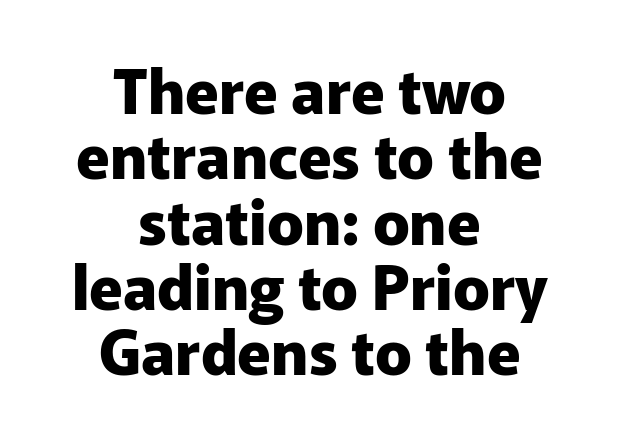
There is no visible air inserted between adjacent glyphs. Chunky letters — that's bold for sure. The space between consecutive lines is stingy. A typesetter would call this proportional, since set widths differ per character. Rendered with straight, roman letterforms. Each row of text sits above clean, open space.
